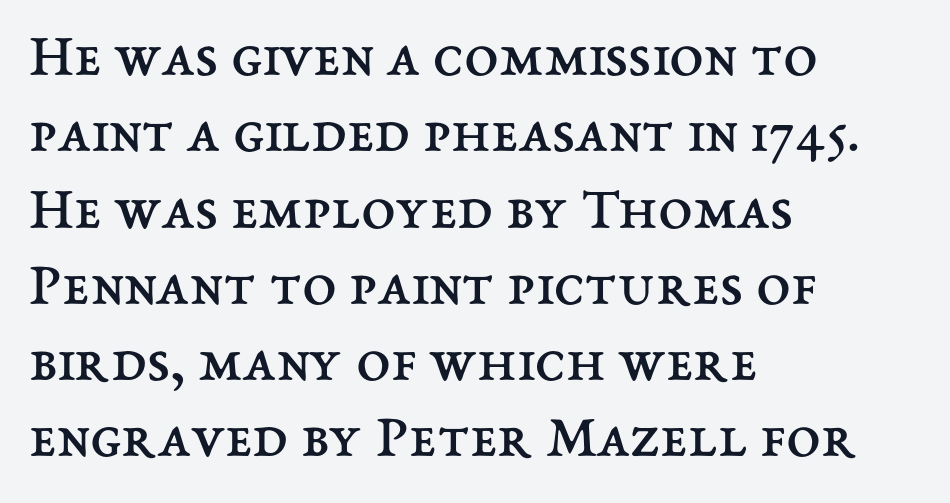
A typesetter would call this proportional, since set widths differ per character. These lines are set flush left with a ragged right edge. Underlining? Definitely not there. A quiet, ordinary-to-light weight characterises the typeface. Tracking here is standard; glyphs follow each other at the usual distance.
